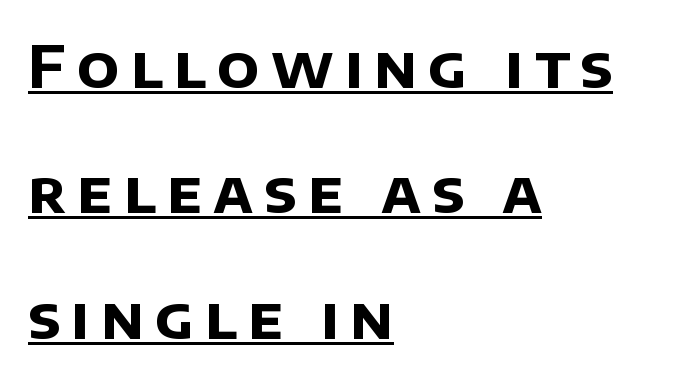
Typesetter's note: full bold, strokes at maximum text heaviness. This sample uses a sans-serif face. Compared with a centered layout, this one pins lines to the left instead. Underlined type. Airy leading.
